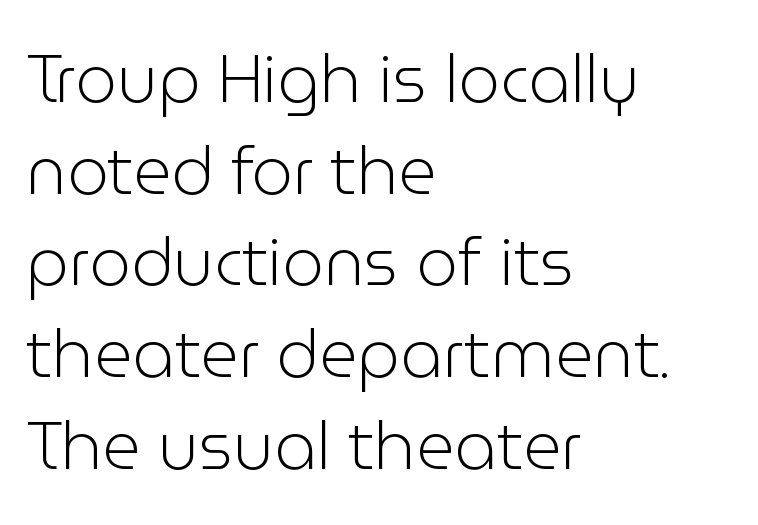
The image shows 66 px light sans-serif type, upright; set left-aligned, normal line spacing (1.39x), normal letter spacing, not underlined; low stroke contrast and a medium x-height.
